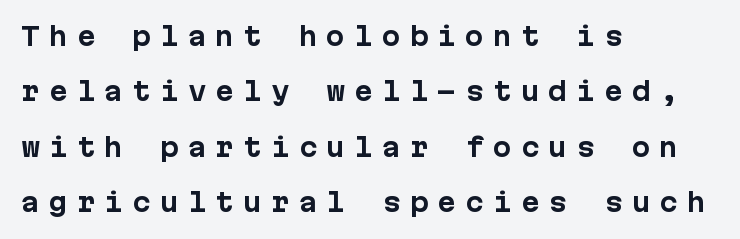
The image shows 25 px bold type, upright; set left-aligned, loose line spacing (2.22x), unusually wide letter spacing (+0.36 em), not underlined.
